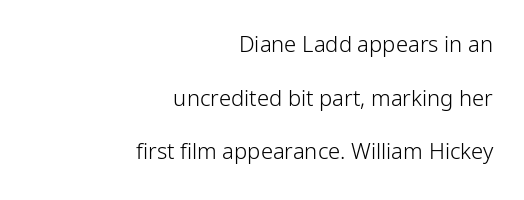
Q: Is the text bold? A: No.
Q: Is the text italic (slanted)? A: No, it is upright.
Q: Is the text underlined? A: No.
Q: How is the paragraph aligned? A: Right-aligned.
Q: Is the spacing between letters normal or unusually wide? A: Normal.
Q: Is the spacing between lines tight, normal or loose? A: Loose.
